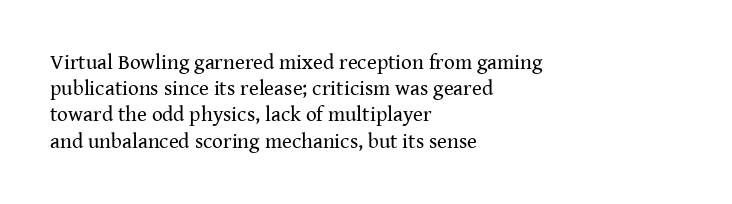
Does extra space separate the letters? No, they use regular spacing. Layout note: lines flush left. The area under the type is left untouched. This reads as an unemphasized weight, regular at the heaviest. This is roman type, the default non-slanted kind. Vertical spacing — default.
